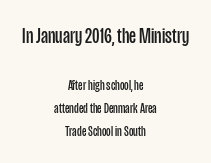
{"italic": "no", "bold": "no", "underline": "no", "align": "center", "line_spacing": "normal", "line_spacing_ratio": 1.65, "letter_spacing": "normal", "letter_spacing_em": 0.0, "larger_block": "first", "size_ratio": 1.57, "glyph_px": 22}
